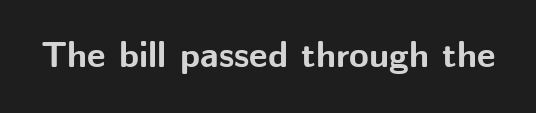
{"serif": "no", "italic": "no", "bold": "yes", "weight": "bold", "width": "normal", "stroke_contrast": "medium", "x_height": "medium", "monospaced": "no", "underline": "no", "letter_spacing": "normal", "letter_spacing_em": 0.0, "glyph_px": 36}
